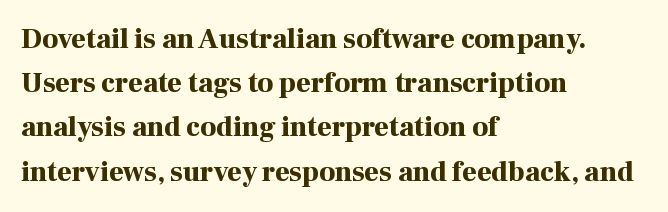
Look at the tracking — it's just the regular setting, nothing added. Does the weight exceed regular? Yes, all the way to bold. Looks like regular typesetting: each glyph gets only the width it needs. Tall strokes in this sample are plumb rather than angled.
